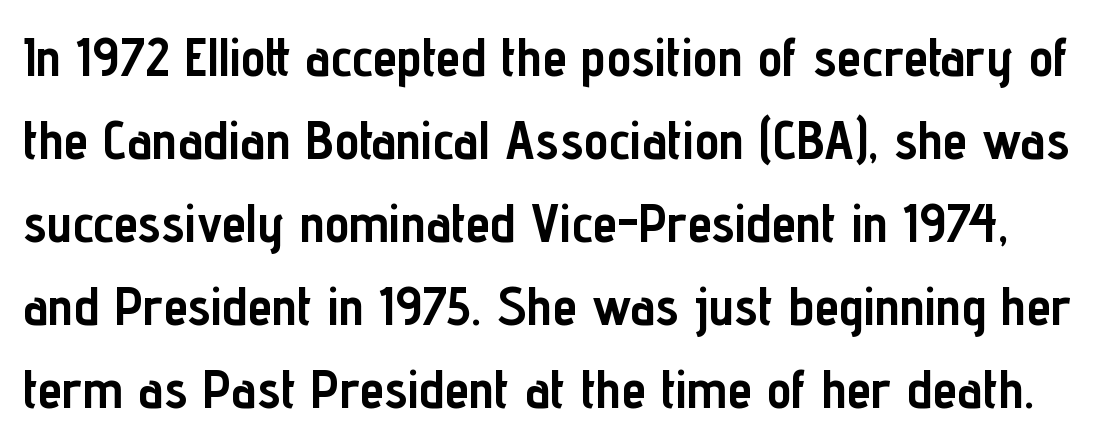
{"serif": "no", "italic": "no", "bold": "yes", "weight": "semibold", "width": "condensed", "stroke_contrast": "low", "x_height": "medium", "monospaced": "no", "underline": "no", "line_spacing": "normal", "line_spacing_ratio": 1.51, "letter_spacing": "normal", "letter_spacing_em": 0.0, "glyph_px": 55}
